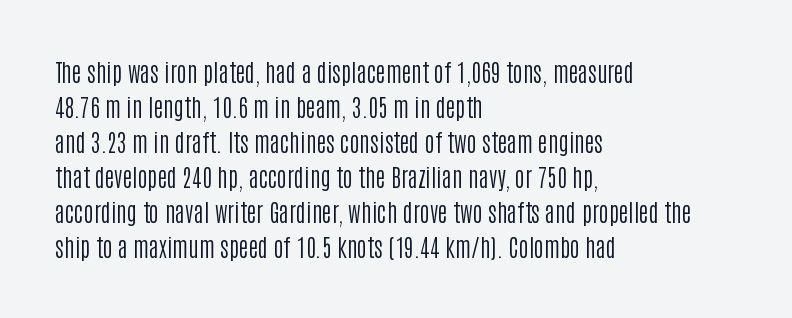
The image shows 24 px text type, upright; set left-aligned, normal line spacing (1.46x), normal letter spacing, not underlined.
